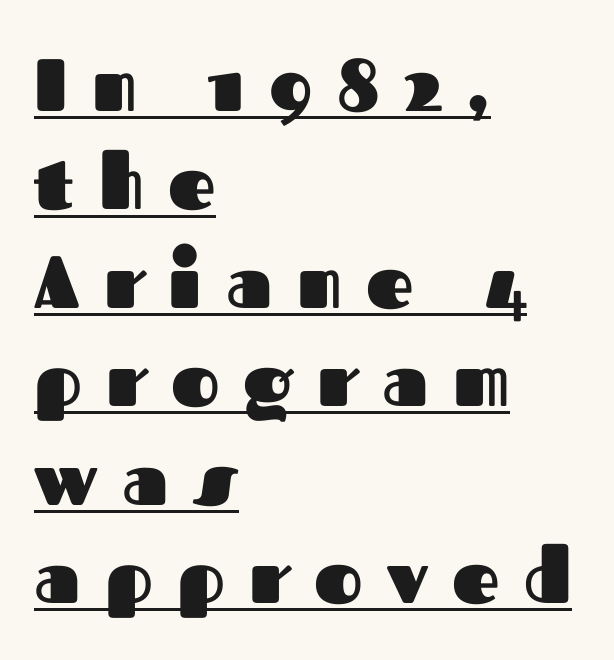
The image shows 74 px heavy sans-serif type, upright; set left-aligned, normal line spacing (1.33x), unusually wide letter spacing (+0.33 em), underlined; medium stroke contrast and a medium x-height.
